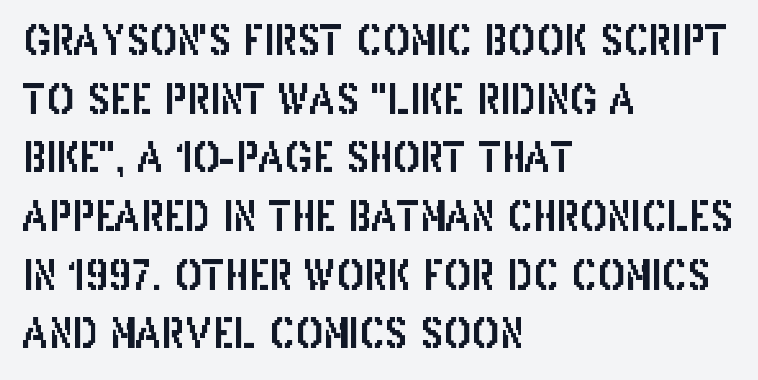
{"serif": "no", "italic": "no", "width": "condensed", "stroke_contrast": "low", "x_height": "large", "monospaced": "no", "underline": "no", "align": "left", "line_spacing": "normal", "line_spacing_ratio": 1.43, "letter_spacing": "normal", "letter_spacing_em": 0.0, "glyph_px": 41}
